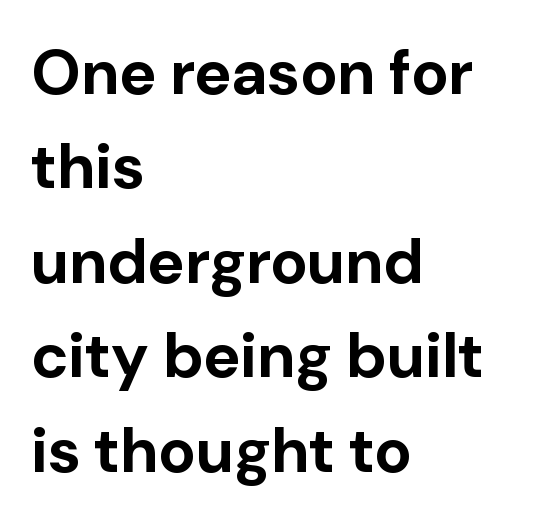
The image shows 63 px bold sans-serif type, upright; set left-aligned, normal line spacing (1.5x), normal letter spacing, not underlined; low stroke contrast and a medium x-height.
